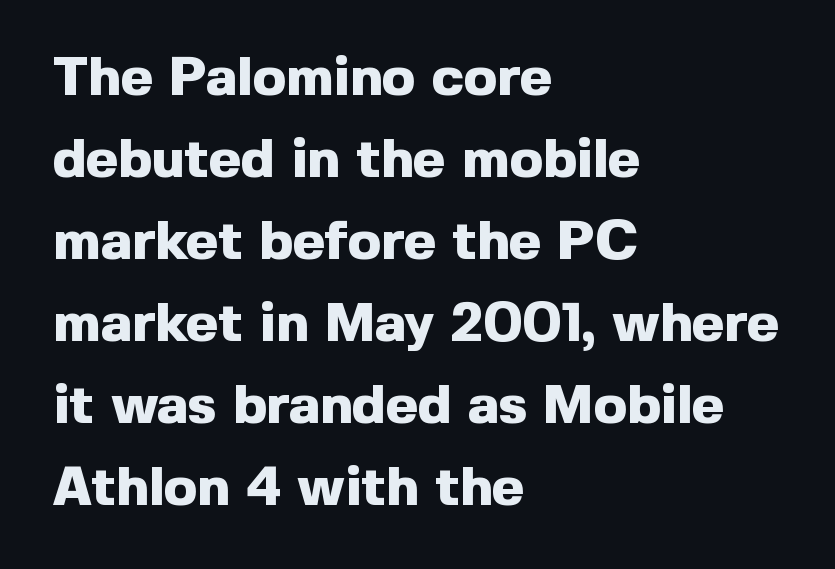
The image shows 55 px heavy sans-serif type, upright; set left-aligned, normal line spacing (1.49x), normal letter spacing, not underlined; a medium x-height.
